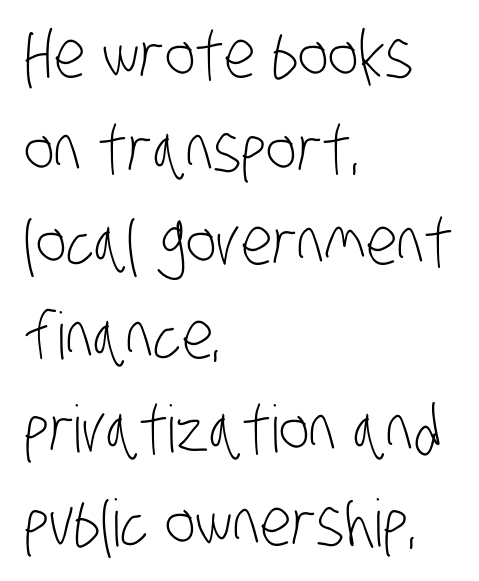
{"serif": "no", "bold": "no", "weight": "light", "width": "condensed", "stroke_contrast": "low", "x_height": "large", "monospaced": "no", "underline": "no", "align": "left", "line_spacing": "normal", "line_spacing_ratio": 1.44, "letter_spacing": "normal", "letter_spacing_em": 0.0, "glyph_px": 65}
